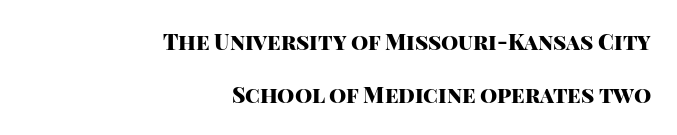
Plain, unruled lines of type. Nope, not italic — everything's standing straight. Leading: increased. On the weight axis this lands at bold, roughly 700.
